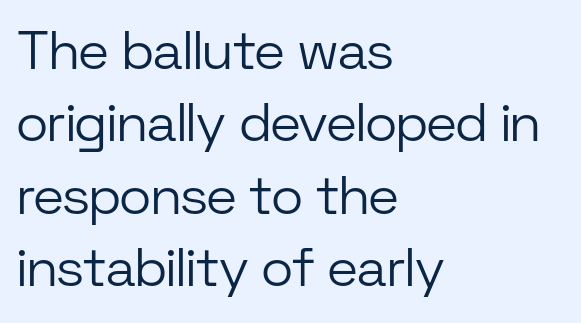
These lines are rendered in a variable-pitch font. Does extra space separate the letters? No, they use regular spacing. The lines sit at an ordinary, default distance from one another. The baseline area is clear. Ink coverage per letter is moderate at most.
